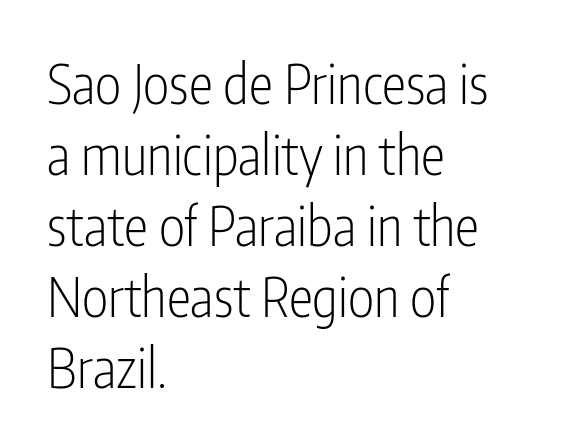
Q: Is the text bold? A: No.
Q: Is the text italic (slanted)? A: No, it is upright.
Q: Is the typeface a serif or a sans-serif typeface? A: Sans-serif.
Q: Is the text underlined? A: No.
Q: How is the paragraph aligned? A: Left-aligned.
Q: Is the spacing between letters normal or unusually wide? A: Normal.
Q: Is the spacing between lines tight, normal or loose? A: Normal.
Q: Width (condensed, normal, or wide)? A: Condensed.
Q: Stroke contrast? A: Low.
Q: x-height? A: Medium.
Q: Monospaced? A: No.
